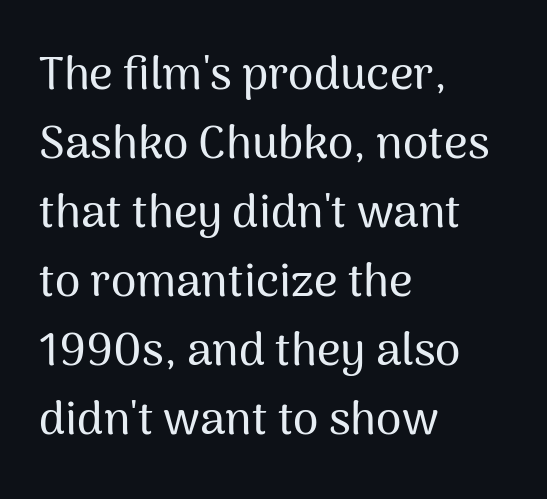
The image shows 46 px sans-serif type, upright; set left-aligned, normal line spacing (1.5x), normal letter spacing, not underlined; medium stroke contrast and a medium x-height.
